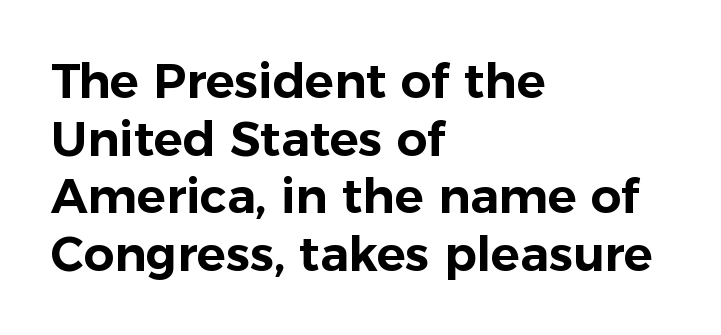
{"serif": "no", "italic": "no", "width": "normal", "stroke_contrast": "low", "x_height": "medium", "monospaced": "no", "underline": "no", "align": "left", "line_spacing_ratio": 1.2, "letter_spacing": "normal", "letter_spacing_em": 0.0, "glyph_px": 48}
